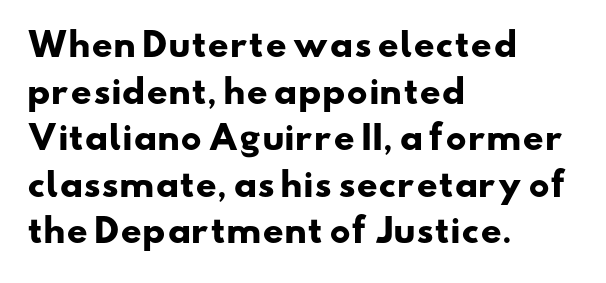
{"serif": "no", "bold": "yes", "weight": "heavy", "width": "wide", "stroke_contrast": "low", "x_height": "small", "monospaced": "no", "underline": "no", "align": "left", "line_spacing": "normal", "line_spacing_ratio": 1.41, "letter_spacing": "normal", "letter_spacing_em": 0.0, "glyph_px": 33}
